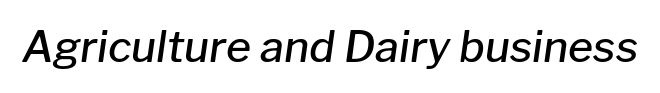
The image shows 43 px semibold type, italic (leaning right); set normal letter spacing, not underlined; low stroke contrast and a medium x-height.
